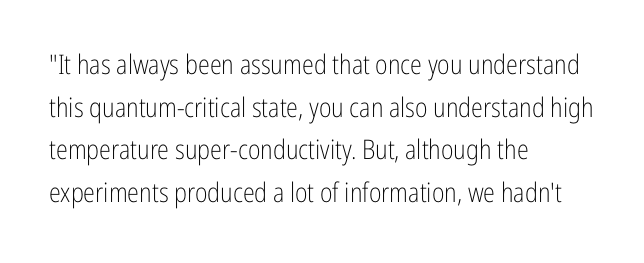
The image shows 27 px text type, upright; set left-aligned, normal line spacing (1.58x), normal letter spacing, not underlined.
